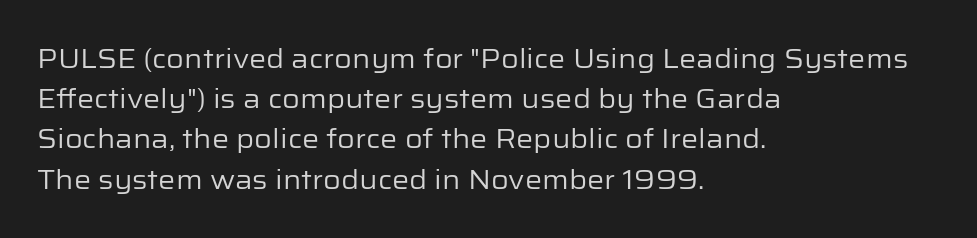
{"italic": "no", "bold": "no", "underline": "no", "align": "left", "line_spacing": "normal", "line_spacing_ratio": 1.49, "letter_spacing": "normal", "letter_spacing_em": 0.0, "glyph_px": 27}
